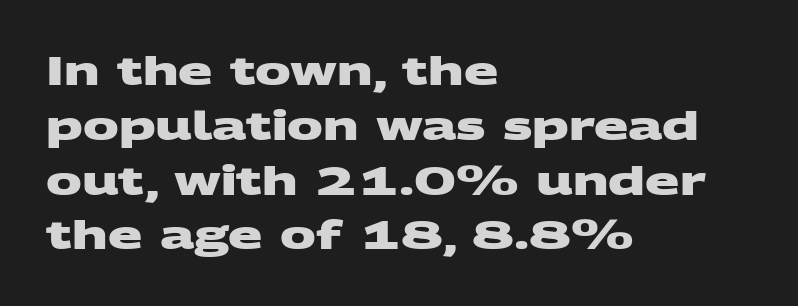
{"serif": "no", "bold": "yes", "weight": "heavy", "width": "wide", "stroke_contrast": "medium", "x_height": "large", "monospaced": "no", "underline": "no", "align": "left", "line_spacing": "normal", "line_spacing_ratio": 1.37, "letter_spacing": "normal", "letter_spacing_em": 0.0, "glyph_px": 40}
